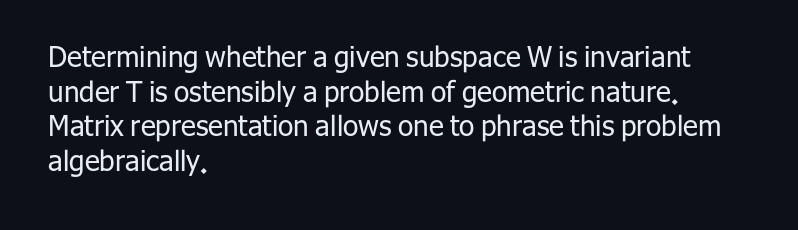
Weight: in the light-to-regular range. The designer went with a sans here, leaving each stem footless. Descenders are the only things crossing below the line. Line starts are locked; line ends wander.
